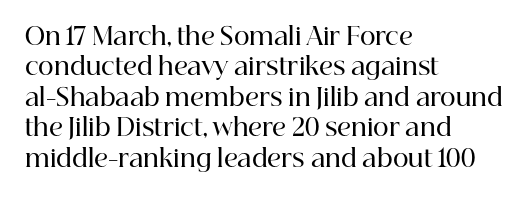
{"italic": "no", "bold": "semi", "underline": "no", "align": "left", "line_spacing": "normal", "line_spacing_ratio": 1.27, "letter_spacing": "normal", "letter_spacing_em": 0.0, "glyph_px": 24}
